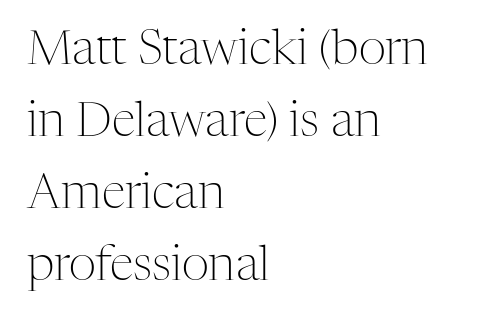
Leading: standard. The text was rendered using a seriffed face with decorative stroke endings. Tall strokes in this sample are plumb rather than angled. Tracking value appears to be zero — textbook default spacing.
